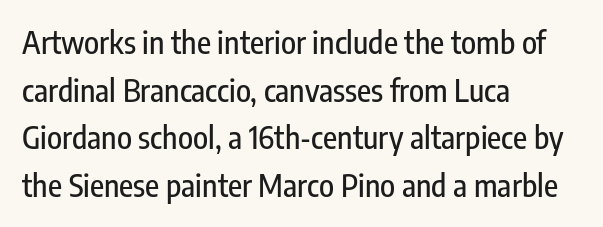
{"serif": "no", "italic": "no", "width": "condensed", "stroke_contrast": "low", "x_height": "medium", "monospaced": "no", "underline": "no", "align": "left", "line_spacing": "normal", "line_spacing_ratio": 1.54, "letter_spacing": "normal", "letter_spacing_em": 0.0, "glyph_px": 31}
